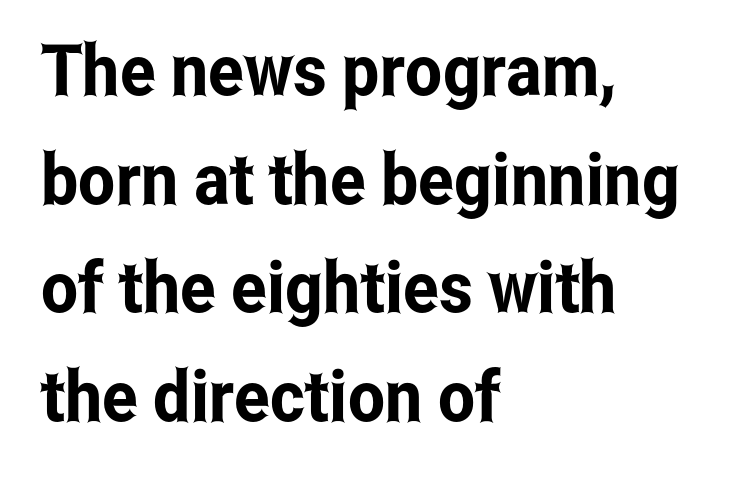
The image shows 71 px condensed sans-serif type, upright; set left-aligned, normal line spacing (1.53x), normal letter spacing, not underlined; low stroke contrast and a medium x-height.
